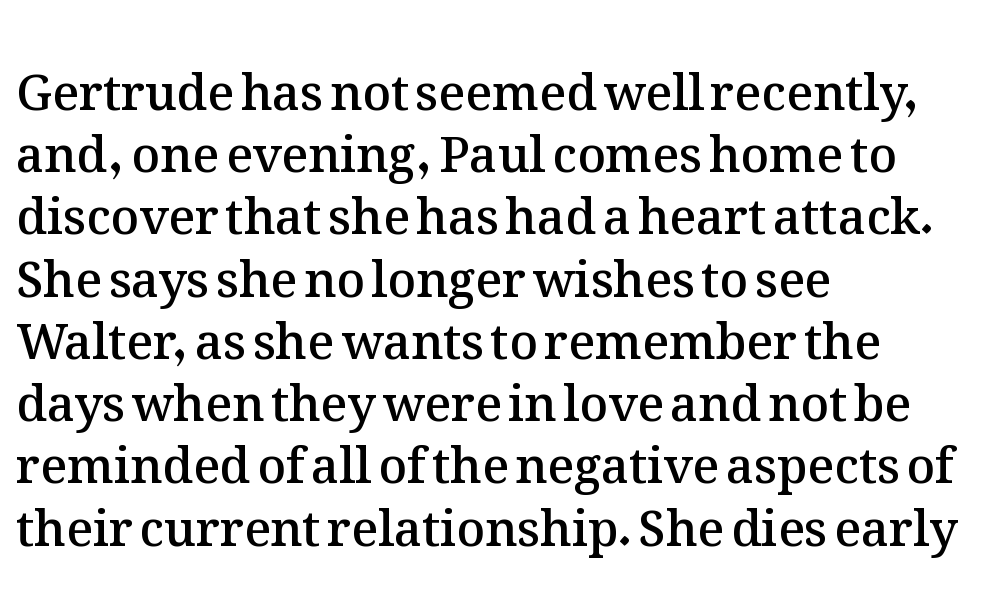
Words appear dense and cohesive because spacing is normal. Is this a fixed-width face? No — the glyphs have proportional, varying widths. Clear beneath every line of the passage. The leading is moderate, giving the passage an even texture. The strokes are fattened partway — semibold, not bold.
